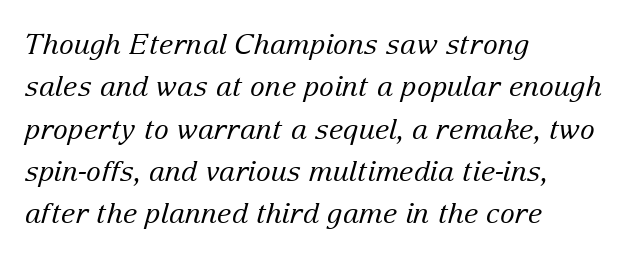
The image shows 28 px regular-weight serif type, italic (leaning right); set left-aligned, normal line spacing (1.51x), normal letter spacing, not underlined; low stroke contrast and a medium x-height.
